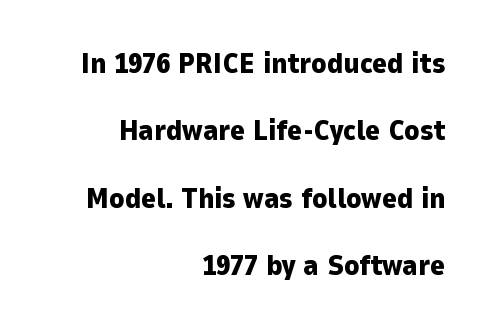
{"serif": "no", "italic": "no", "bold": "yes", "weight": "heavy", "width": "normal", "stroke_contrast": "low", "x_height": "medium", "monospaced": "no", "underline": "no", "align": "right", "line_spacing": "loose", "line_spacing_ratio": 2.41, "letter_spacing": "normal", "letter_spacing_em": 0.0, "glyph_px": 28}
